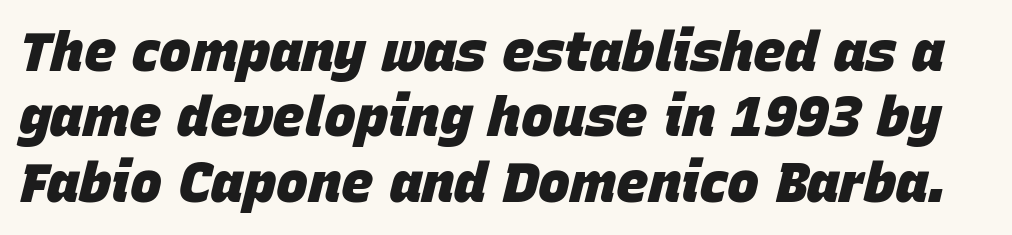
Q: Is the text bold? A: Yes.
Q: Is the text italic (slanted)? A: Yes, it leans right by about 15 degrees.
Q: Is the text underlined? A: No.
Q: Is the spacing between letters normal or unusually wide? A: Normal.
Q: Width (condensed, normal, or wide)? A: Normal.
Q: Stroke contrast? A: Low.
Q: x-height? A: Large.
Q: Monospaced? A: No.
